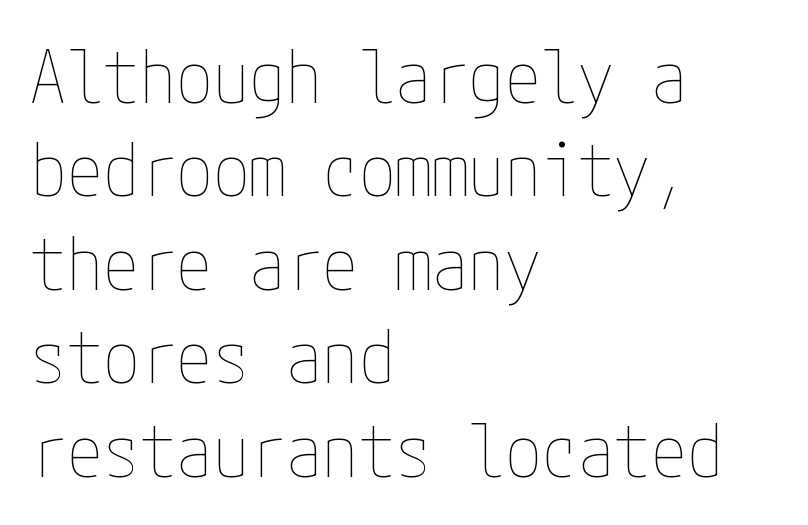
{"italic": "no", "bold": "no", "weight": "thin", "width": "condensed", "stroke_contrast": "low", "x_height": "medium", "underline": "no", "align": "left", "line_spacing": "normal", "line_spacing_ratio": 1.28, "letter_spacing": "normal", "letter_spacing_em": 0.0, "glyph_px": 73}
